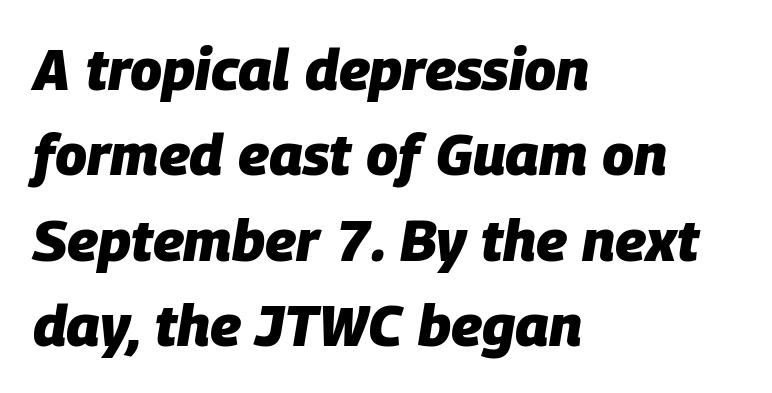
Inter-character spacing is left at the font's built-in metrics. Baseline-to-baseline distance is the conventional proportion of letter height. If you drew a line through each stem, it would be angled. Heft: maximum for text — a bold. The rag falls on the right side of this text block.
